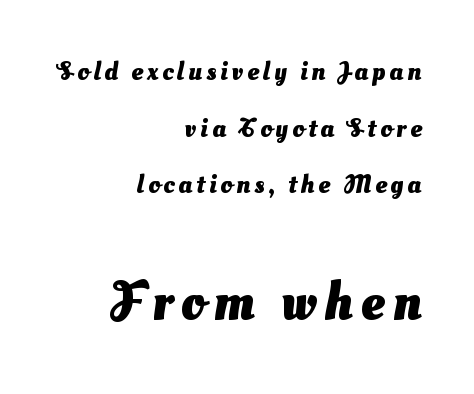
Proportional: the letters do not fall into vertical columns. The area under the type is left untouched. The rendering shows plain stroke endings on the letterforms — a sans-serif design. In terms of leading, this rendering errs on the spacious side. Is the lower block the larger one? Yes — the lower block carries the bigger type. One-word summary of the alignment: right.
